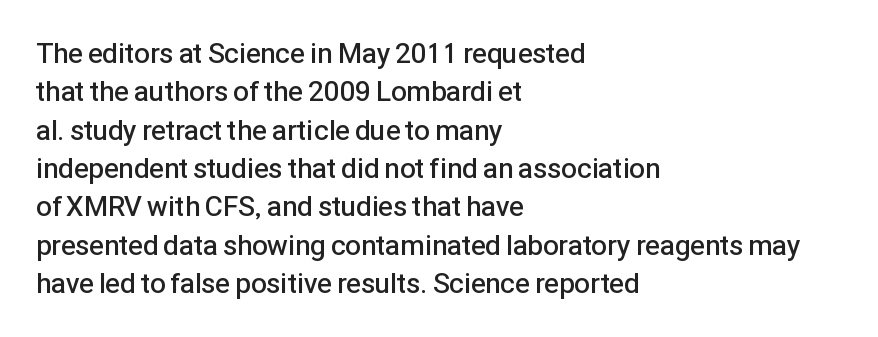
The image shows 28 px semibold sans-serif type, upright; set left-aligned, normal line spacing (1.37x), normal letter spacing, not underlined; low stroke contrast and a medium x-height.
